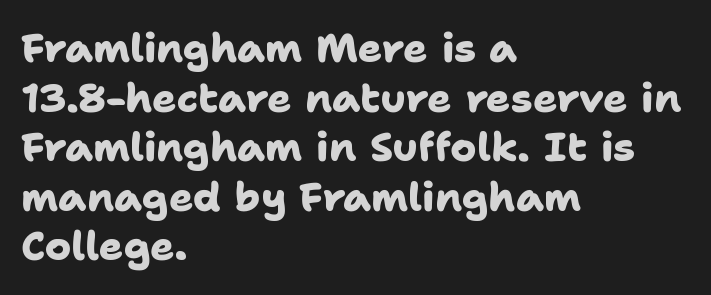
{"serif": "no", "bold": "yes", "weight": "heavy", "width": "normal", "stroke_contrast": "low", "x_height": "medium", "monospaced": "no", "underline": "no", "align": "left", "line_spacing_ratio": 1.24, "letter_spacing": "normal", "letter_spacing_em": 0.0, "glyph_px": 40}
